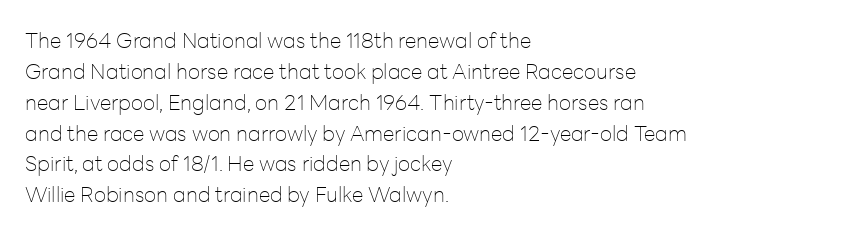
The image shows 21 px text type, upright; set left-aligned, normal line spacing (1.47x), normal letter spacing, not underlined.
